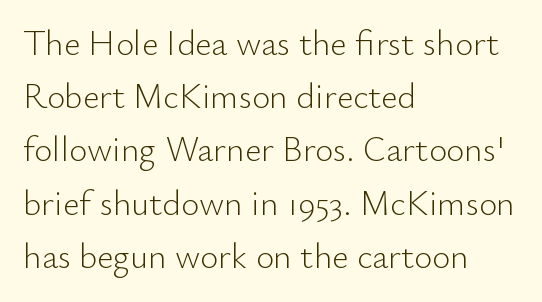
{"serif": "no", "italic": "no", "bold": "no", "weight": "light", "width": "normal", "stroke_contrast": "low", "x_height": "small", "monospaced": "no", "underline": "no", "align": "left", "line_spacing": "normal", "line_spacing_ratio": 1.52, "letter_spacing": "normal", "letter_spacing_em": 0.0, "glyph_px": 35}
